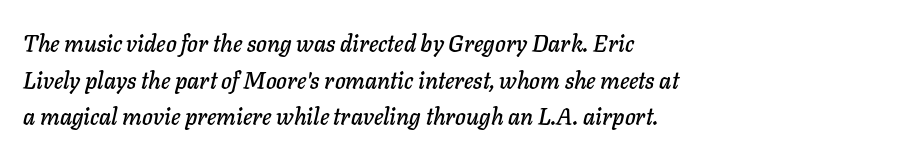
{"italic": "yes", "lean": "right", "slant_degrees": 11, "underline": "no", "align": "left", "line_spacing": "normal", "line_spacing_ratio": 1.59, "letter_spacing": "normal", "letter_spacing_em": 0.0, "glyph_px": 23}
